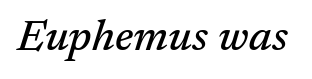
Q: Is the text italic (slanted)? A: Yes, it leans right by about 17 degrees.
Q: Is the typeface a serif or a sans-serif typeface? A: Serif.
Q: Is the text underlined? A: No.
Q: Is the spacing between letters normal or unusually wide? A: Normal.
Q: Width (condensed, normal, or wide)? A: Normal.
Q: Stroke contrast? A: Medium.
Q: x-height? A: Medium.
Q: Monospaced? A: No.
